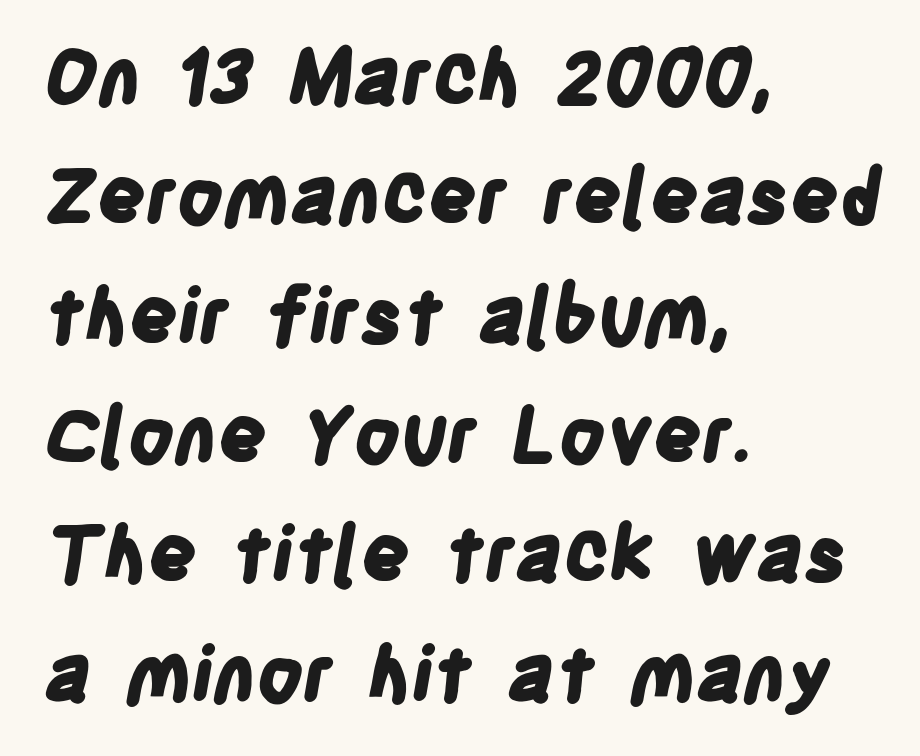
The image shows 76 px bold, condensed sans-serif type; set left-aligned, normal line spacing (1.57x), normal letter spacing, not underlined; low stroke contrast and a large x-height.
